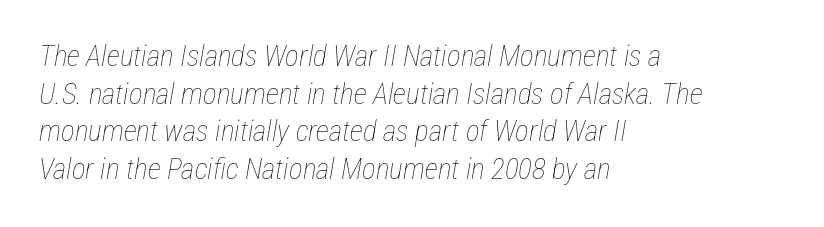
The face used here has a pronounced slope to its letters. The glyphs are unaccompanied by any horizontal stroke below them. The lines are quadded left. Vertical stems look standard width or narrower in stroke.
